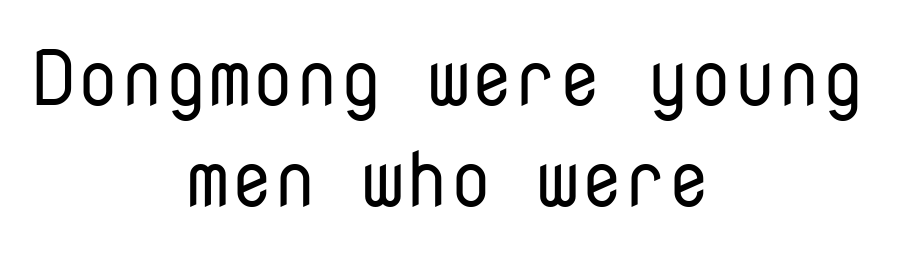
{"serif": "no", "italic": "no", "bold": "no", "weight": "regular", "width": "normal", "stroke_contrast": "low", "x_height": "medium", "monospaced": "yes", "underline": "no", "align": "center", "line_spacing": "normal", "line_spacing_ratio": 1.29, "letter_spacing": "normal", "letter_spacing_em": 0.0, "glyph_px": 78}
